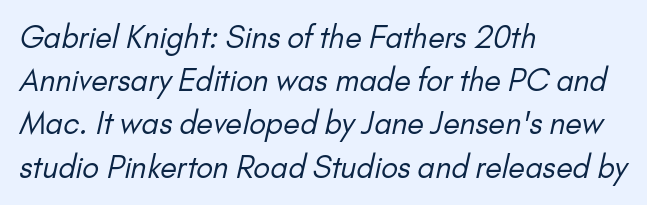
Examine the stroke ends and you'll find no serifs. The passage shown is not bold in any degree. This sample has the flowing, uneven cadence of proportional lettering. Spacing between characters is what you'd get straight out of the box. Only glyphs here, with clear space below each row.
